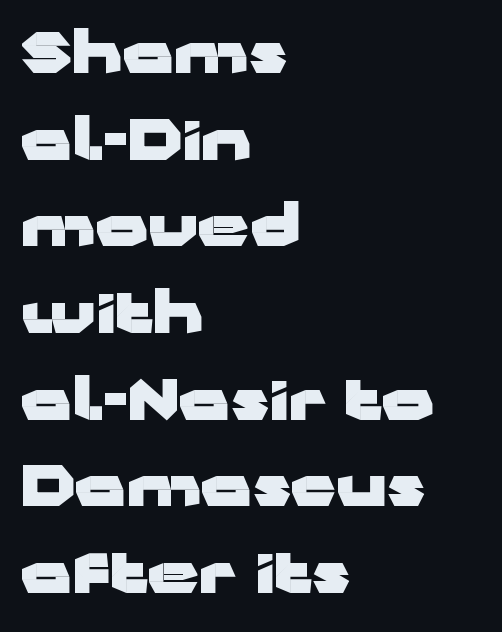
{"serif": "no", "italic": "no", "bold": "yes", "weight": "heavy", "width": "wide", "stroke_contrast": "low", "x_height": "medium", "monospaced": "no", "underline": "no", "align": "left", "line_spacing": "normal", "line_spacing_ratio": 1.52, "letter_spacing": "normal", "letter_spacing_em": 0.0, "glyph_px": 57}
